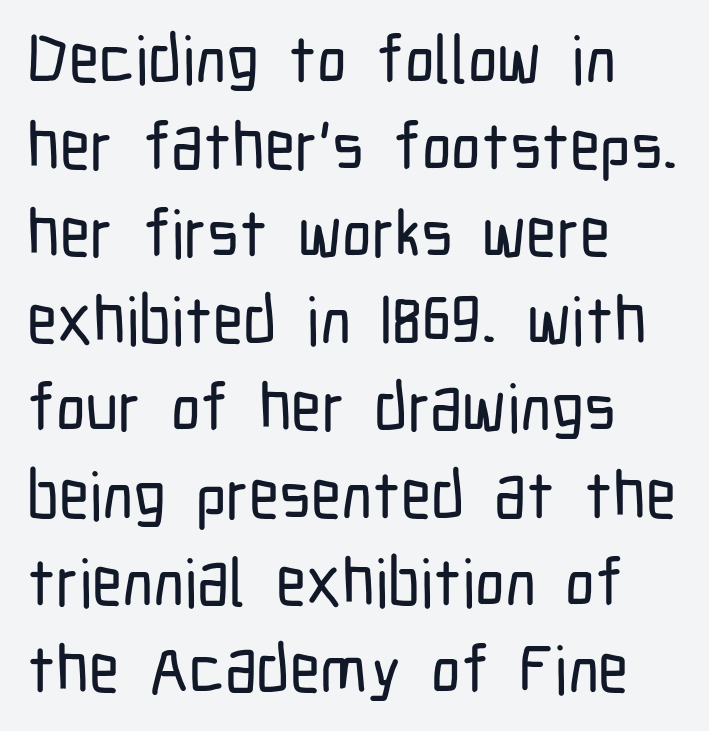
Q: Is the text italic (slanted)? A: No, it is upright.
Q: Is the typeface a serif or a sans-serif typeface? A: Sans-serif.
Q: Is the text underlined? A: No.
Q: How is the paragraph aligned? A: Left-aligned.
Q: Is the spacing between letters normal or unusually wide? A: Normal.
Q: Is the spacing between lines tight, normal or loose? A: Normal.
Q: Width (condensed, normal, or wide)? A: Condensed.
Q: Stroke contrast? A: Low.
Q: x-height? A: Medium.
Q: Monospaced? A: No.
